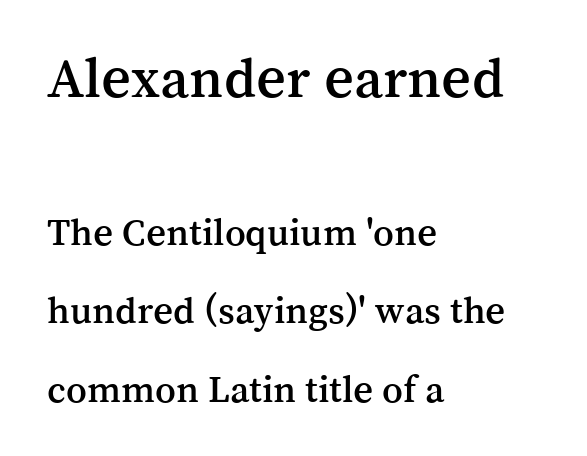
Q: Is the text italic (slanted)? A: No, it is upright.
Q: Is the typeface a serif or a sans-serif typeface? A: Serif.
Q: Is the text underlined? A: No.
Q: How is the paragraph aligned? A: Left-aligned.
Q: Is the spacing between letters normal or unusually wide? A: Normal.
Q: Is the spacing between lines tight, normal or loose? A: Loose.
Q: Which block of text is set in a larger size, the first (top) or the second (bottom)? A: The first (top) one.
Q: Width (condensed, normal, or wide)? A: Normal.
Q: Stroke contrast? A: Medium.
Q: x-height? A: Medium.
Q: Monospaced? A: No.
